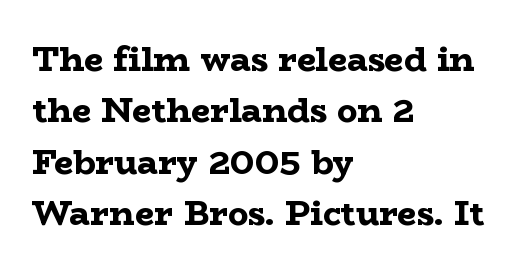
Q: Is the text bold? A: Yes.
Q: Is the text italic (slanted)? A: No, it is upright.
Q: Is the typeface a serif or a sans-serif typeface? A: Serif.
Q: Is the text underlined? A: No.
Q: How is the paragraph aligned? A: Left-aligned.
Q: Is the spacing between letters normal or unusually wide? A: Normal.
Q: Is the spacing between lines tight, normal or loose? A: Normal.
Q: Width (condensed, normal, or wide)? A: Wide.
Q: Stroke contrast? A: Low.
Q: x-height? A: Medium.
Q: Monospaced? A: No.
